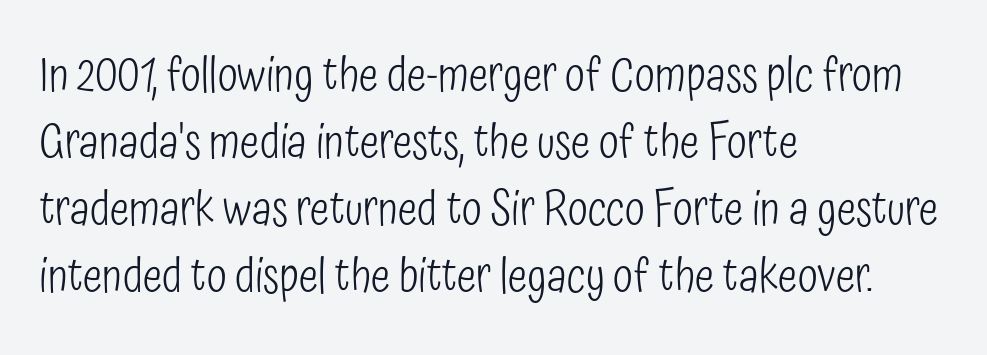
{"serif": "no", "italic": "no", "bold": "no", "weight": "light", "width": "condensed", "stroke_contrast": "low", "x_height": "medium", "monospaced": "no", "underline": "no", "align": "left", "line_spacing": "normal", "line_spacing_ratio": 1.46, "letter_spacing": "normal", "letter_spacing_em": 0.0, "glyph_px": 46}
